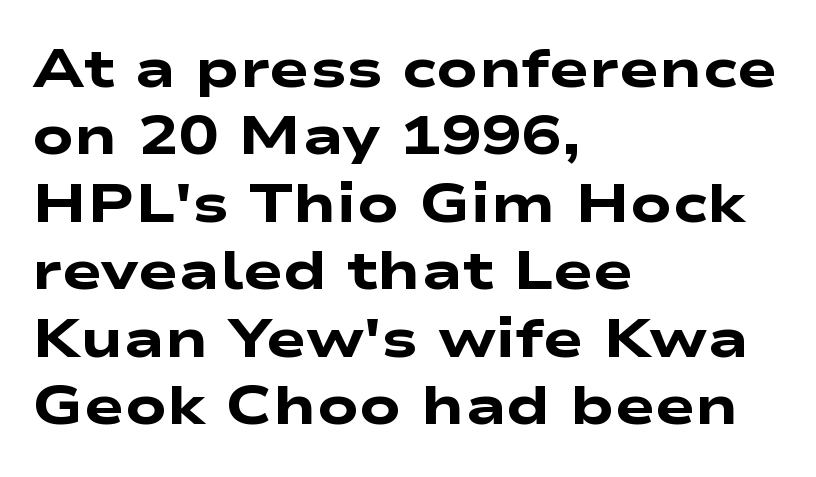
{"serif": "no", "bold": "yes", "weight": "heavy", "width": "wide", "stroke_contrast": "low", "x_height": "medium", "monospaced": "no", "underline": "no", "align": "left", "line_spacing": "normal", "line_spacing_ratio": 1.25, "letter_spacing": "normal", "letter_spacing_em": 0.0, "glyph_px": 54}
